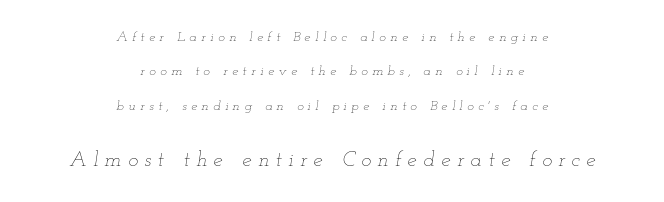
{"italic": "yes", "lean": "right", "slant_degrees": 12, "bold": "no", "underline": "no", "align": "center", "line_spacing": "loose", "line_spacing_ratio": 2.45, "letter_spacing": "wide", "letter_spacing_em": 0.31, "larger_block": "second", "size_ratio": 1.5, "glyph_px": 21}
